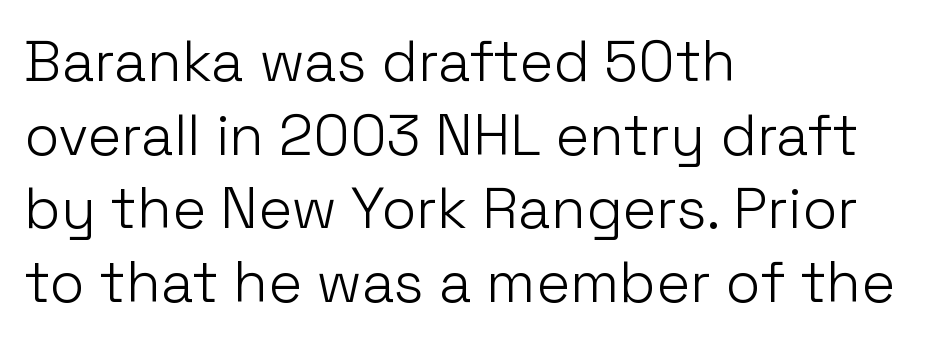
Q: Is the text bold? A: No.
Q: Is the text italic (slanted)? A: No, it is upright.
Q: Is the typeface a serif or a sans-serif typeface? A: Sans-serif.
Q: Is the text underlined? A: No.
Q: How is the paragraph aligned? A: Left-aligned.
Q: Is the spacing between letters normal or unusually wide? A: Normal.
Q: Is the spacing between lines tight, normal or loose? A: Normal.
Q: Width (condensed, normal, or wide)? A: Normal.
Q: Stroke contrast? A: Low.
Q: x-height? A: Medium.
Q: Monospaced? A: No.
